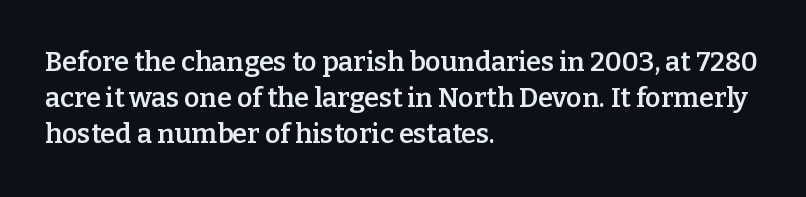
The image shows 27 px text type, upright; set left-aligned, normal line spacing (1.34x), normal letter spacing, not underlined.
